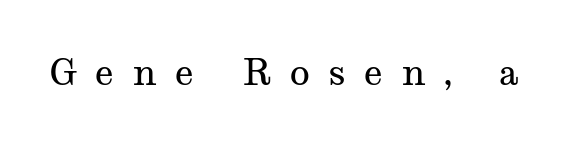
Q: Is the text bold? A: No.
Q: Is the text italic (slanted)? A: No, it is upright.
Q: Is the typeface a serif or a sans-serif typeface? A: Serif.
Q: Is the text underlined? A: No.
Q: Is the spacing between letters normal or unusually wide? A: Unusually wide.
Q: Width (condensed, normal, or wide)? A: Wide.
Q: Stroke contrast? A: Medium.
Q: x-height? A: Medium.
Q: Monospaced? A: No.
